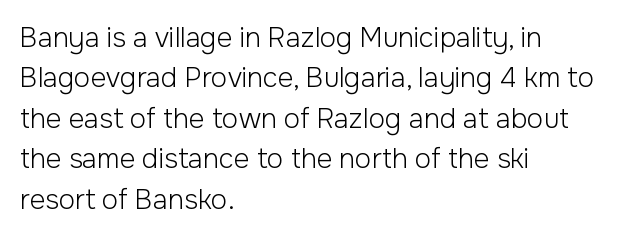
Q: Is the text bold? A: No.
Q: Is the text italic (slanted)? A: No, it is upright.
Q: Is the text underlined? A: No.
Q: How is the paragraph aligned? A: Left-aligned.
Q: Is the spacing between letters normal or unusually wide? A: Normal.
Q: Is the spacing between lines tight, normal or loose? A: Normal.
